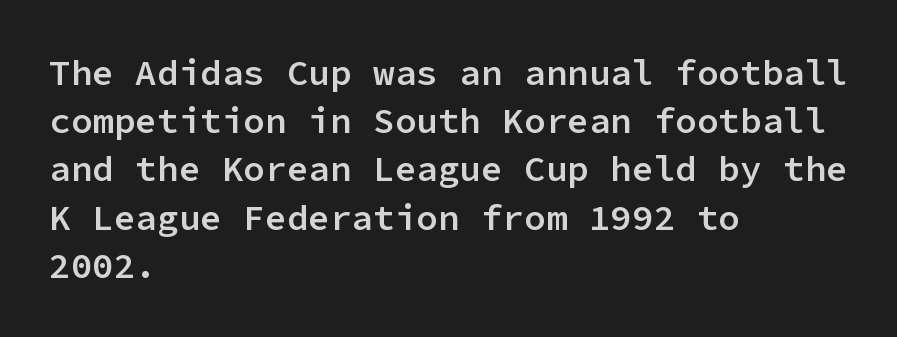
The image shows 36 px semibold sans-serif type, upright, monospaced; set left-aligned, normal line spacing (1.34x), normal letter spacing, not underlined; low stroke contrast and a medium x-height.
